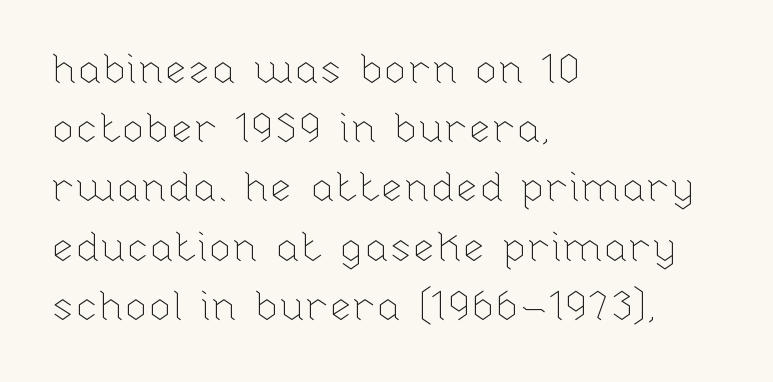
Q: Is the text bold? A: No.
Q: Is the text italic (slanted)? A: No, it is upright.
Q: Is the text underlined? A: No.
Q: How is the paragraph aligned? A: Left-aligned.
Q: Is the spacing between letters normal or unusually wide? A: Normal.
Q: Is the spacing between lines tight, normal or loose? A: Normal.
Q: Width (condensed, normal, or wide)? A: Normal.
Q: Stroke contrast? A: Low.
Q: x-height? A: Medium.
Q: Monospaced? A: No.
